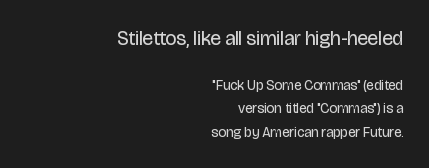
The image shows 20 px text type, upright; set right-aligned, normal line spacing (1.69x), normal letter spacing, not underlined; the first (top) block is 1.43x larger.
